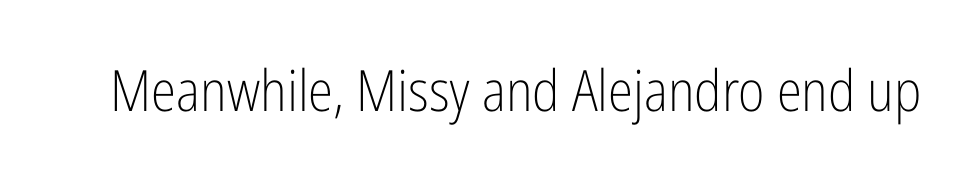
{"serif": "no", "italic": "no", "bold": "no", "weight": "light", "width": "condensed", "stroke_contrast": "low", "x_height": "medium", "monospaced": "no", "underline": "no", "letter_spacing": "normal", "letter_spacing_em": 0.0, "glyph_px": 57}
